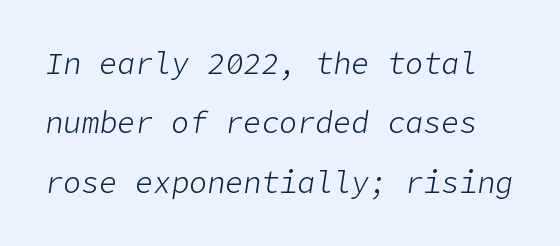
Q: Is the text bold? A: No.
Q: Is the text italic (slanted)? A: Yes, it leans right by about 9 degrees.
Q: Is the text underlined? A: No.
Q: Is the spacing between letters normal or unusually wide? A: Normal.
Q: Is the spacing between lines tight, normal or loose? A: Loose.
Q: Width (condensed, normal, or wide)? A: Normal.
Q: Stroke contrast? A: Low.
Q: x-height? A: Medium.
